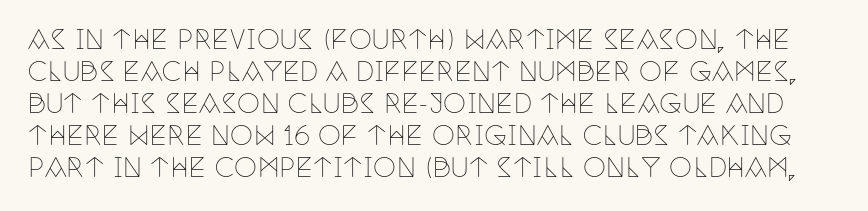
Q: Is the text bold? A: No.
Q: Is the text italic (slanted)? A: No, it is upright.
Q: Is the text underlined? A: No.
Q: Is the spacing between letters normal or unusually wide? A: Normal.
